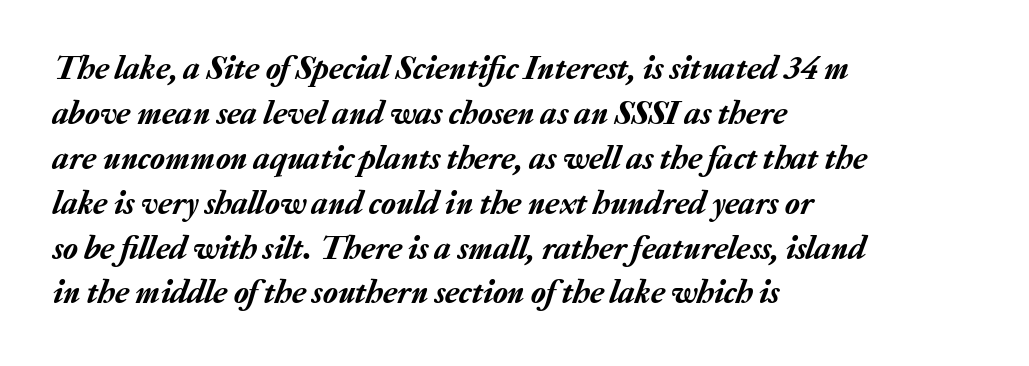
Q: Is the text italic (slanted)? A: Yes, it leans right by about 20 degrees.
Q: Is the text underlined? A: No.
Q: How is the paragraph aligned? A: Left-aligned.
Q: Is the spacing between letters normal or unusually wide? A: Normal.
Q: Is the spacing between lines tight, normal or loose? A: Normal.
Q: Width (condensed, normal, or wide)? A: Normal.
Q: Stroke contrast? A: Low.
Q: x-height? A: Medium.
Q: Monospaced? A: No.
